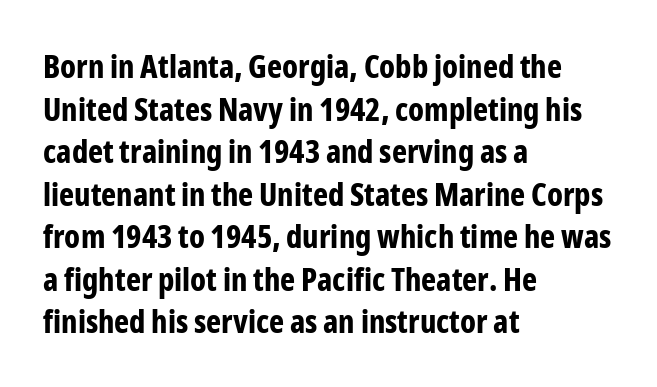
Q: Is the text bold? A: Yes.
Q: Is the text italic (slanted)? A: No, it is upright.
Q: Is the typeface a serif or a sans-serif typeface? A: Sans-serif.
Q: Is the text underlined? A: No.
Q: How is the paragraph aligned? A: Left-aligned.
Q: Is the spacing between letters normal or unusually wide? A: Normal.
Q: Is the spacing between lines tight, normal or loose? A: Normal.
Q: Width (condensed, normal, or wide)? A: Condensed.
Q: Stroke contrast? A: Low.
Q: x-height? A: Medium.
Q: Monospaced? A: No.
